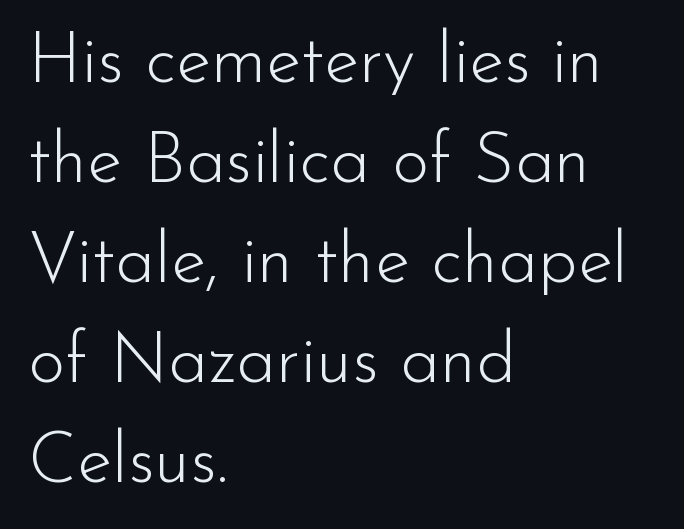
Serif or sans? Sans — the stroke terminals are bare. The weight tops out at a normal text grade. The rows are spaced the way most documents space them. Characters follow at the spacing the type designer built in.
